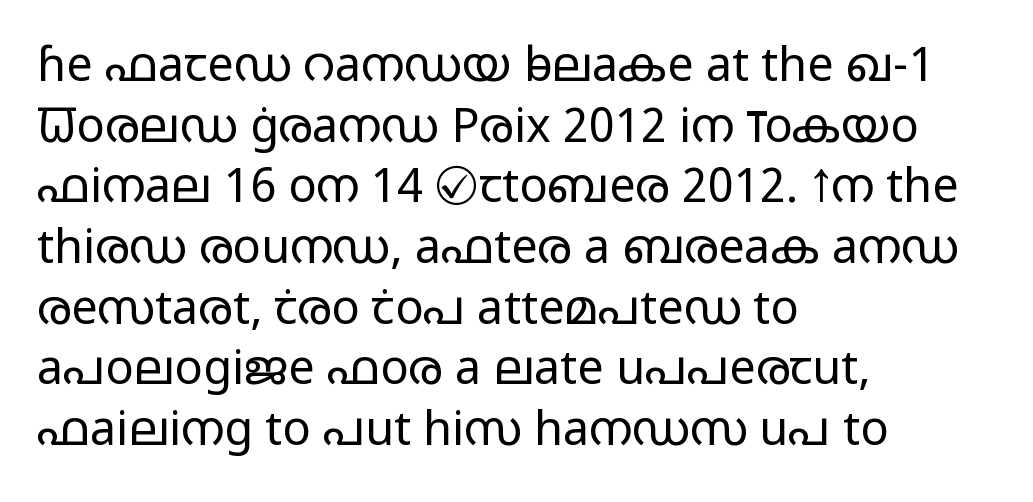
The image shows 47 px light, wide sans-serif type, upright; set left-aligned, normal line spacing (1.29x), normal letter spacing, not underlined; low stroke contrast and a medium x-height.
